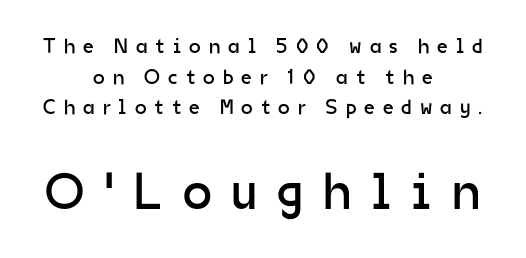
The image shows 52 px regular-weight sans-serif type, upright; set centered, normal line spacing (1.46x), unusually wide letter spacing (+0.38 em), not underlined; the second (bottom) block is 2.48x larger; low stroke contrast and a medium x-height.
